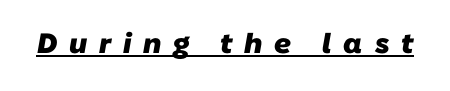
Q: Is the text bold? A: Yes.
Q: Is the typeface a serif or a sans-serif typeface? A: Sans-serif.
Q: Is the text underlined? A: Yes.
Q: Is the spacing between letters normal or unusually wide? A: Unusually wide.
Q: Width (condensed, normal, or wide)? A: Normal.
Q: Stroke contrast? A: Low.
Q: x-height? A: Medium.
Q: Monospaced? A: No.
